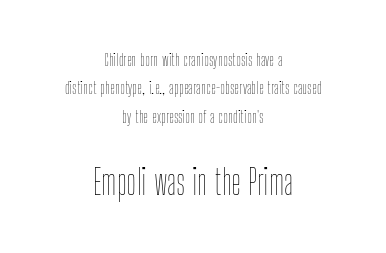
The image shows 34 px thin, condensed type, upright; set centered, normal line spacing (1.67x), normal letter spacing, not underlined; the second (bottom) block is 2.0x larger; low stroke contrast and a medium x-height.
